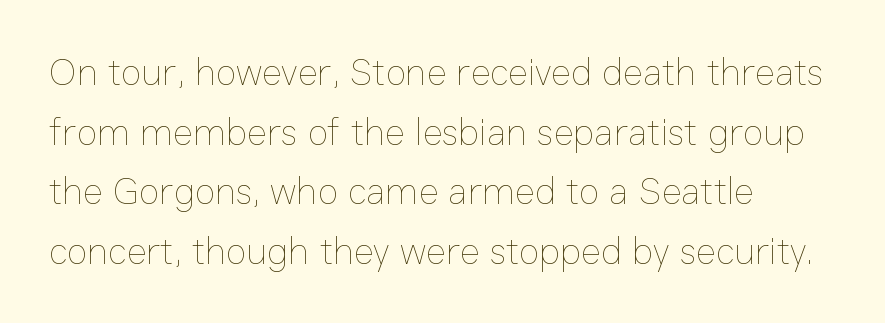
{"italic": "no", "bold": "no", "weight": "thin", "width": "normal", "stroke_contrast": "low", "x_height": "medium", "monospaced": "no", "underline": "no", "align": "left", "line_spacing": "normal", "line_spacing_ratio": 1.57, "letter_spacing": "normal", "letter_spacing_em": 0.0, "glyph_px": 38}
